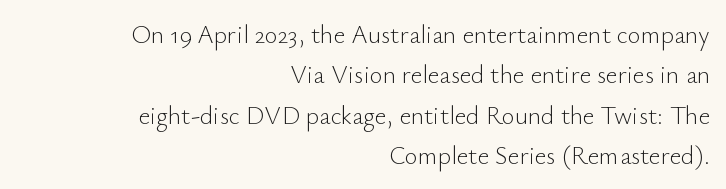
Q: Is the text bold? A: No.
Q: Is the text italic (slanted)? A: No, it is upright.
Q: Is the text underlined? A: No.
Q: How is the paragraph aligned? A: Right-aligned.
Q: Is the spacing between letters normal or unusually wide? A: Normal.
Q: Is the spacing between lines tight, normal or loose? A: Normal.
